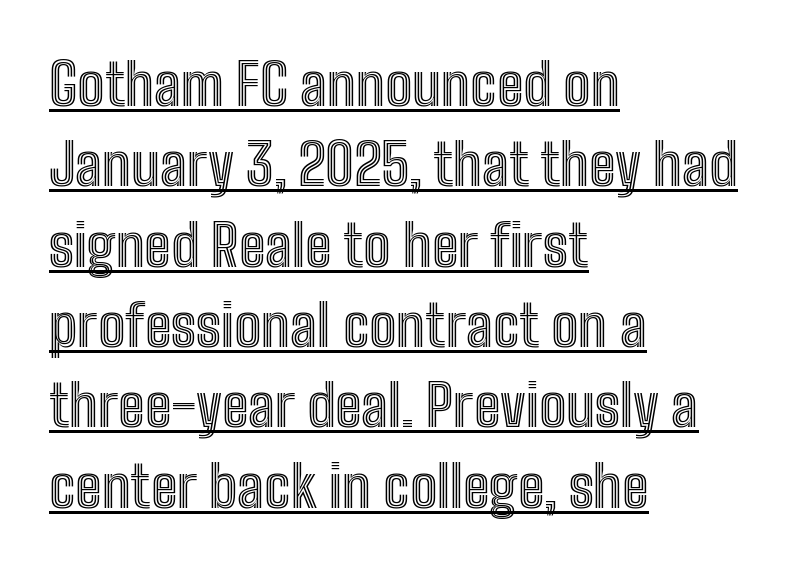
{"italic": "no", "width": "condensed", "x_height": "medium", "monospaced": "no", "underline": "yes", "align": "left", "line_spacing": "normal", "line_spacing_ratio": 1.41, "letter_spacing": "normal", "letter_spacing_em": 0.0, "glyph_px": 57}
